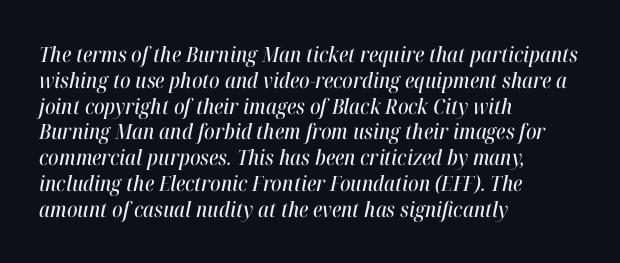
The image shows 21 px text type, italic (leaning right); set left-aligned, line spacing 1.23x, normal letter spacing, not underlined.
